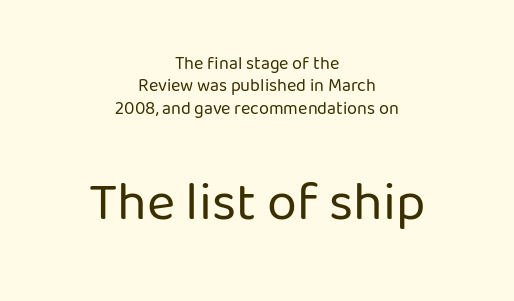
{"serif": "no", "italic": "no", "bold": "no", "weight": "regular", "width": "normal", "stroke_contrast": "low", "x_height": "medium", "monospaced": "no", "underline": "no", "align": "center", "line_spacing_ratio": 1.24, "letter_spacing": "normal", "letter_spacing_em": 0.0, "larger_block": "second", "size_ratio": 3.0, "glyph_px": 54}
